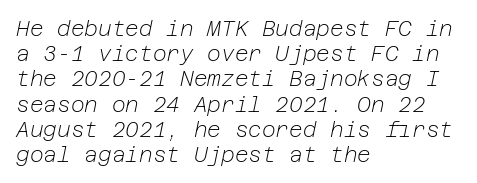
{"italic": "yes", "lean": "right", "slant_degrees": 12, "bold": "no", "underline": "no", "align": "left", "line_spacing_ratio": 1.2, "letter_spacing": "normal", "letter_spacing_em": 0.0, "glyph_px": 21}
